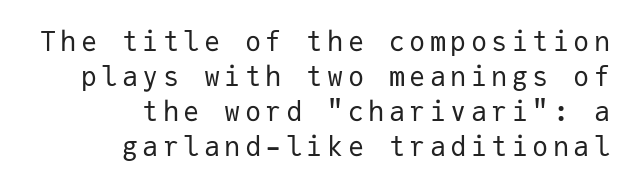
Q: Is the text bold? A: No.
Q: Is the text italic (slanted)? A: No, it is upright.
Q: Is the text underlined? A: No.
Q: How is the paragraph aligned? A: Right-aligned.
Q: Is the spacing between lines tight, normal or loose? A: Normal.
